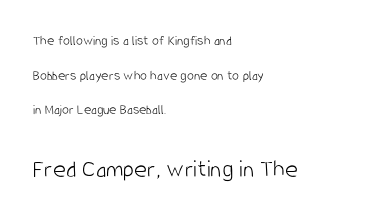
Q: Is the text bold? A: No.
Q: Is the text italic (slanted)? A: No, it is upright.
Q: Is the text underlined? A: No.
Q: How is the paragraph aligned? A: Left-aligned.
Q: Is the spacing between letters normal or unusually wide? A: Normal.
Q: Is the spacing between lines tight, normal or loose? A: Loose.
Q: Which block of text is set in a larger size, the first (top) or the second (bottom)? A: The second (bottom) one.
